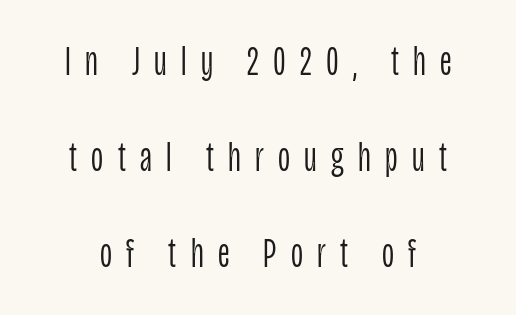
Q: Is the text bold? A: No.
Q: Is the text italic (slanted)? A: No, it is upright.
Q: Is the typeface a serif or a sans-serif typeface? A: Sans-serif.
Q: Is the text underlined? A: No.
Q: How is the paragraph aligned? A: Centered.
Q: Is the spacing between letters normal or unusually wide? A: Unusually wide.
Q: Is the spacing between lines tight, normal or loose? A: Loose.
Q: Width (condensed, normal, or wide)? A: Condensed.
Q: Stroke contrast? A: Low.
Q: x-height? A: Large.
Q: Monospaced? A: No.
